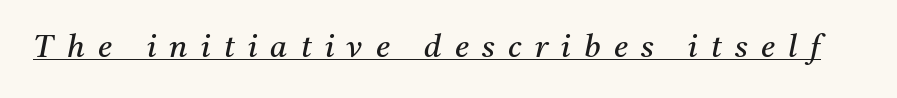
Posture: slanted. The face looks like a standard text weight, possibly lighter. The letterforms stand isolated, each surrounded by extra space. Each line of the rendering has a horizontal stroke beneath the glyphs. To sum up the face: it has serifs.
